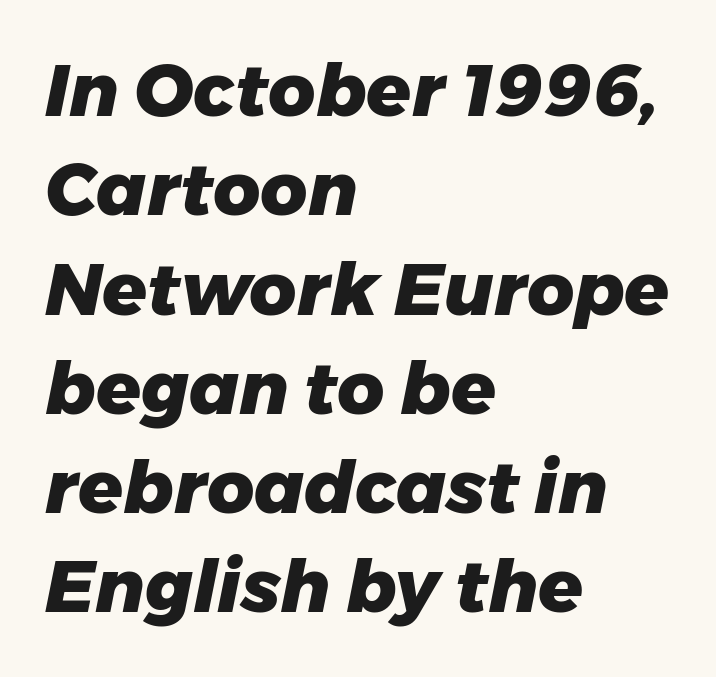
{"italic": "yes", "lean": "right", "slant_degrees": 11, "bold": "yes", "weight": "heavy", "width": "normal", "stroke_contrast": "low", "x_height": "medium", "monospaced": "no", "underline": "no", "align": "left", "line_spacing": "normal", "line_spacing_ratio": 1.36, "letter_spacing": "normal", "letter_spacing_em": 0.0, "glyph_px": 73}
